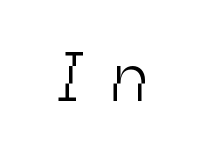
The face used here is rendered with a markedly widened letterfit. The glyphs in this specimen are sans serif. The strip under each line holds only bare page. Note the varied advance widths — an 'i' is clearly narrower than an 'm'. Stroke thickness stays within the range of a standard reading face or lighter.
